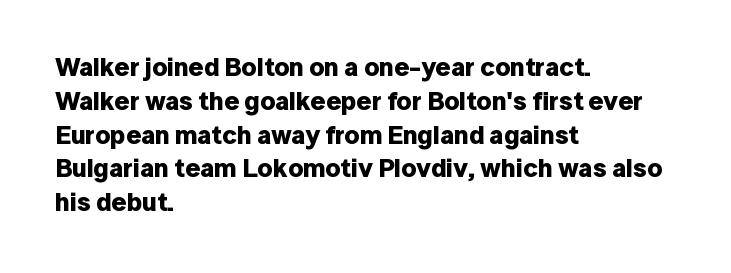
Q: Is the text bold? A: Yes.
Q: Is the text italic (slanted)? A: No, it is upright.
Q: Is the text underlined? A: No.
Q: How is the paragraph aligned? A: Left-aligned.
Q: Is the spacing between letters normal or unusually wide? A: Normal.
Q: Is the spacing between lines tight, normal or loose? A: Normal.
